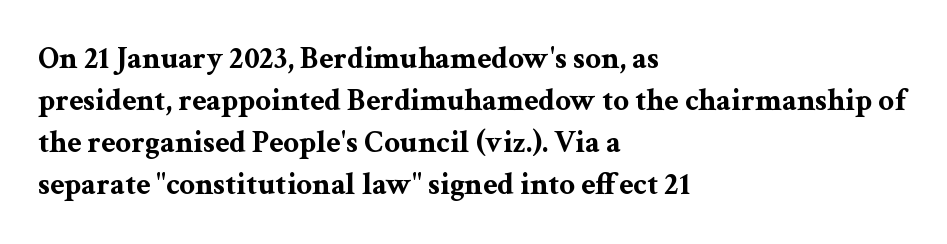
{"serif": "yes", "italic": "no", "bold": "yes", "weight": "bold", "width": "wide", "stroke_contrast": "medium", "x_height": "medium", "monospaced": "no", "underline": "no", "align": "left", "line_spacing": "normal", "line_spacing_ratio": 1.36, "letter_spacing": "normal", "letter_spacing_em": 0.0, "glyph_px": 31}
